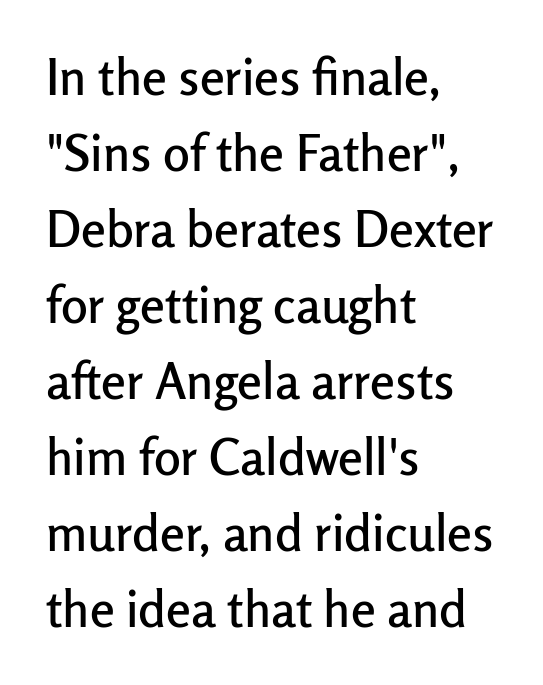
Q: Is the text italic (slanted)? A: No, it is upright.
Q: Is the typeface a serif or a sans-serif typeface? A: Sans-serif.
Q: Is the text underlined? A: No.
Q: How is the paragraph aligned? A: Left-aligned.
Q: Is the spacing between letters normal or unusually wide? A: Normal.
Q: Is the spacing between lines tight, normal or loose? A: Normal.
Q: Width (condensed, normal, or wide)? A: Normal.
Q: Stroke contrast? A: Low.
Q: x-height? A: Medium.
Q: Monospaced? A: No.
